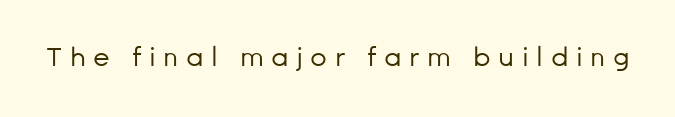
The image shows 26 px text type, upright; set unusually wide letter spacing (+0.29 em), not underlined.
